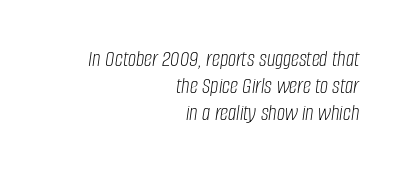
Q: Is the text bold? A: No.
Q: Is the text italic (slanted)? A: Yes, it leans right by about 8 degrees.
Q: Is the text underlined? A: No.
Q: How is the paragraph aligned? A: Right-aligned.
Q: Is the spacing between letters normal or unusually wide? A: Normal.
